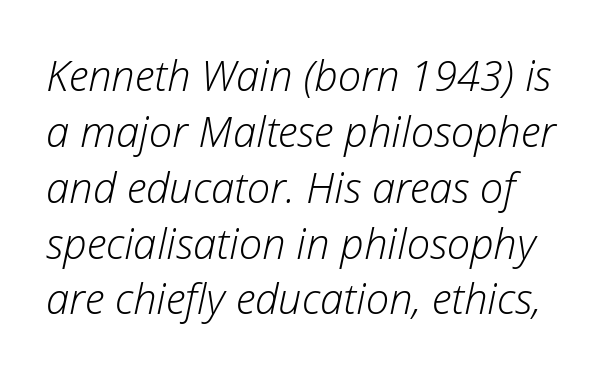
{"italic": "yes", "lean": "right", "slant_degrees": 12, "bold": "no", "weight": "light", "width": "normal", "stroke_contrast": "low", "x_height": "medium", "monospaced": "no", "underline": "no", "align": "left", "line_spacing": "normal", "line_spacing_ratio": 1.33, "letter_spacing": "normal", "letter_spacing_em": 0.0, "glyph_px": 42}
